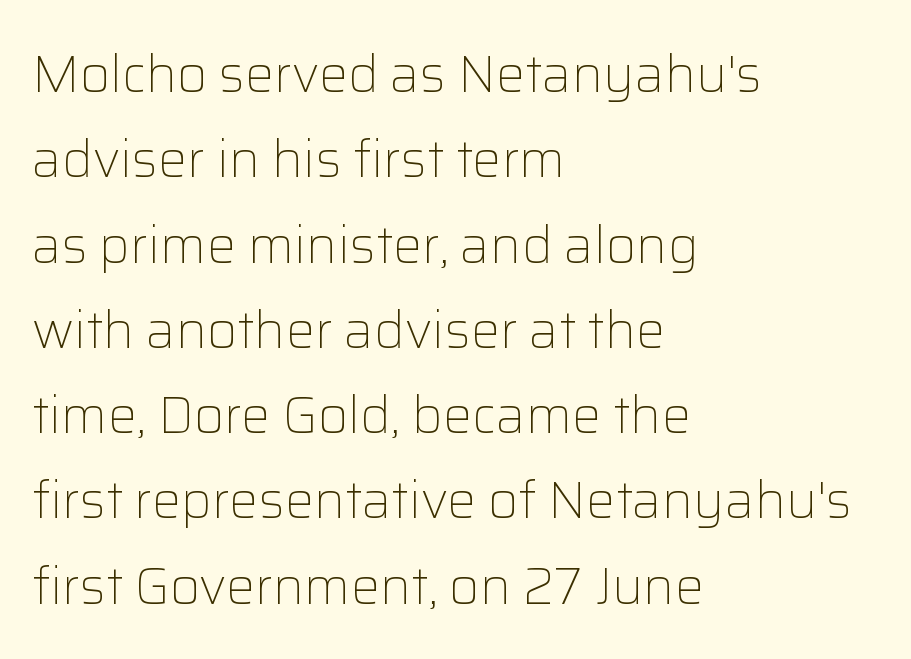
{"serif": "no", "italic": "no", "bold": "no", "weight": "light", "width": "normal", "stroke_contrast": "low", "x_height": "medium", "monospaced": "no", "underline": "no", "align": "left", "line_spacing": "normal", "line_spacing_ratio": 1.64, "letter_spacing": "normal", "letter_spacing_em": 0.0, "glyph_px": 52}
